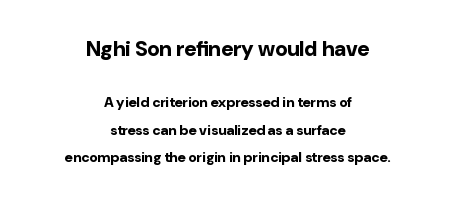
The typography opts for an upright posture over an oblique one. Is the block centered? Yes — each line is placed symmetrically about the middle. Visually, the top section dominates because its glyphs are scaled up. Inter-character spacing is left at the font's built-in metrics. The leading is generous, giving the passage an open texture. The glyphs are unaccompanied by any horizontal stroke below them.
